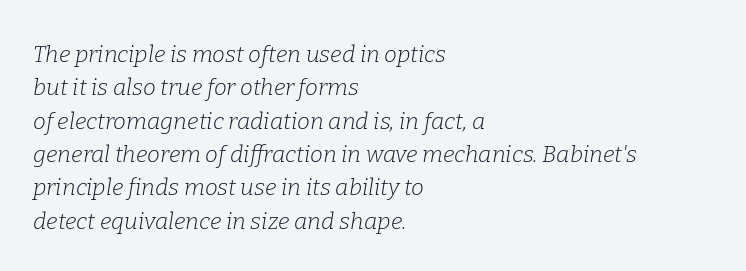
Q: Is the text bold? A: No.
Q: Is the text italic (slanted)? A: Yes, it leans right by about 9 degrees.
Q: Is the text underlined? A: No.
Q: How is the paragraph aligned? A: Left-aligned.
Q: Is the spacing between letters normal or unusually wide? A: Normal.
Q: Is the spacing between lines tight, normal or loose? A: Normal.
